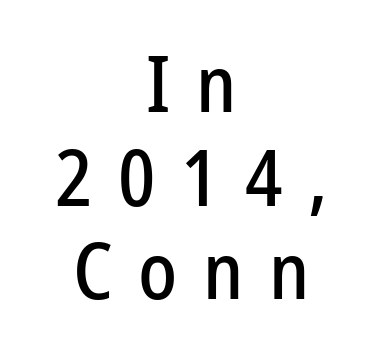
Q: Is the text italic (slanted)? A: No, it is upright.
Q: Is the typeface a serif or a sans-serif typeface? A: Sans-serif.
Q: Is the text underlined? A: No.
Q: How is the paragraph aligned? A: Centered.
Q: Is the spacing between letters normal or unusually wide? A: Unusually wide.
Q: Width (condensed, normal, or wide)? A: Condensed.
Q: Stroke contrast? A: Low.
Q: x-height? A: Medium.
Q: Monospaced? A: No.
